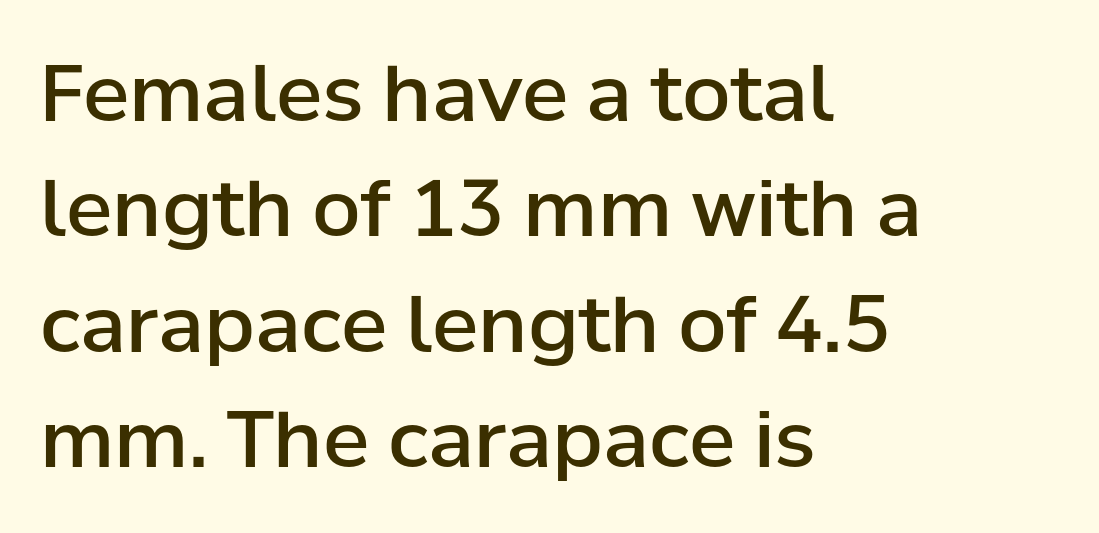
Each letter keeps its own natural width here, so spacing adapts to shape. When letters stand straight like this, we call the style roman or upright. The passage shown has conventional tracking throughout. The space between consecutive lines is moderate. Layout note: lines flush left. On the weight axis this lands at semibold, roughly 600.
